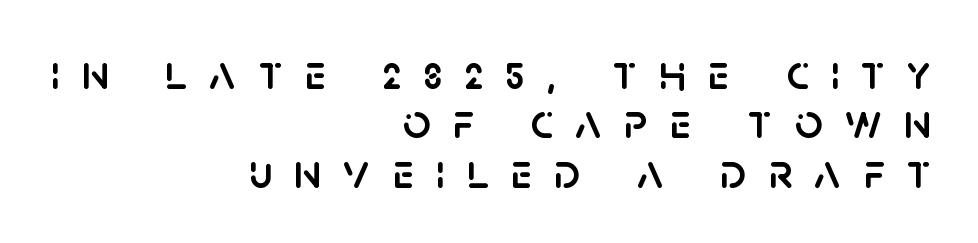
Q: Is the text italic (slanted)? A: No, it is upright.
Q: Is the typeface a serif or a sans-serif typeface? A: Sans-serif.
Q: Is the text underlined? A: No.
Q: How is the paragraph aligned? A: Right-aligned.
Q: Is the spacing between letters normal or unusually wide? A: Unusually wide.
Q: Is the spacing between lines tight, normal or loose? A: Tight.
Q: Width (condensed, normal, or wide)? A: Normal.
Q: Stroke contrast? A: Low.
Q: x-height? A: Large.
Q: Monospaced? A: No.
